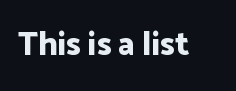
Q: Is the text bold? A: Yes.
Q: Is the text italic (slanted)? A: No, it is upright.
Q: Is the typeface a serif or a sans-serif typeface? A: Sans-serif.
Q: Is the text underlined? A: No.
Q: Is the spacing between letters normal or unusually wide? A: Normal.
Q: Width (condensed, normal, or wide)? A: Normal.
Q: Stroke contrast? A: Low.
Q: x-height? A: Medium.
Q: Monospaced? A: No.
